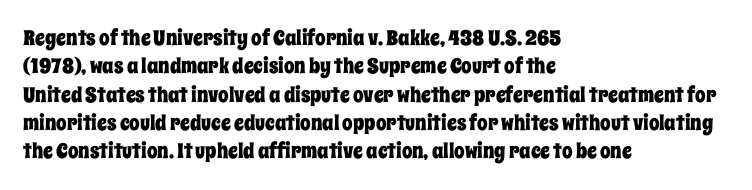
Posture: upright roman. The foot of each line stays bare and open. The passage shown stacks its lines at a standard gap. Alignment: flush left. The horizontal fit of the characters is conventional and even.
